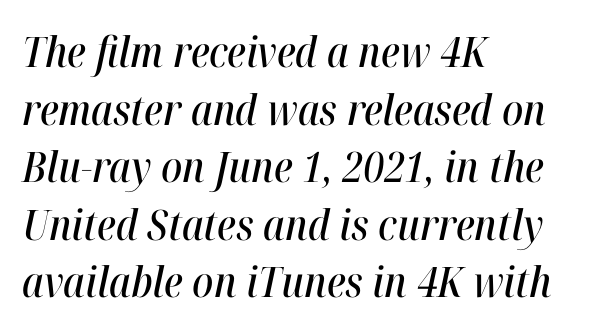
The image shows 42 px condensed type, italic (leaning right); set left-aligned, normal line spacing (1.37x), normal letter spacing, not underlined; high stroke contrast and a medium x-height.
